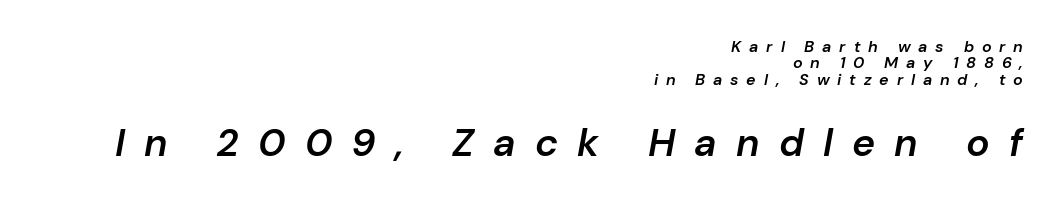
The image shows 39 px semibold type, italic (leaning right); set right-aligned, tight line spacing (1.03x), unusually wide letter spacing (+0.49 em), not underlined; the second (bottom) block is 2.44x larger; low stroke contrast and a medium x-height.
